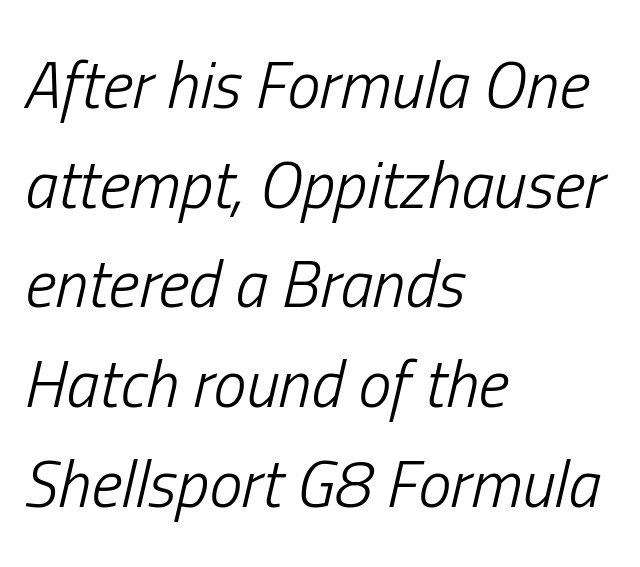
Q: Is the text bold? A: No.
Q: Is the text italic (slanted)? A: Yes, it leans right by about 13 degrees.
Q: Is the text underlined? A: No.
Q: How is the paragraph aligned? A: Left-aligned.
Q: Is the spacing between letters normal or unusually wide? A: Normal.
Q: Is the spacing between lines tight, normal or loose? A: Normal.
Q: Width (condensed, normal, or wide)? A: Condensed.
Q: Stroke contrast? A: Low.
Q: x-height? A: Medium.
Q: Monospaced? A: No.
